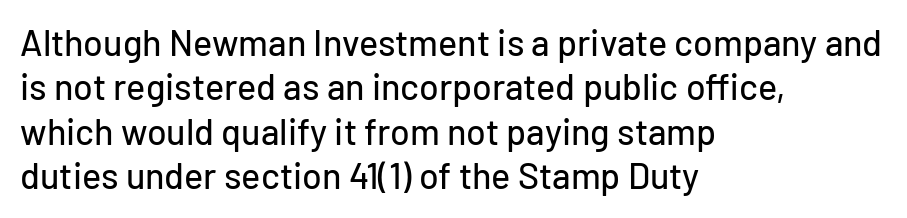
{"serif": "no", "italic": "no", "width": "normal", "stroke_contrast": "low", "x_height": "medium", "monospaced": "no", "underline": "no", "align": "left", "line_spacing_ratio": 1.23, "letter_spacing": "normal", "letter_spacing_em": 0.0, "glyph_px": 36}
